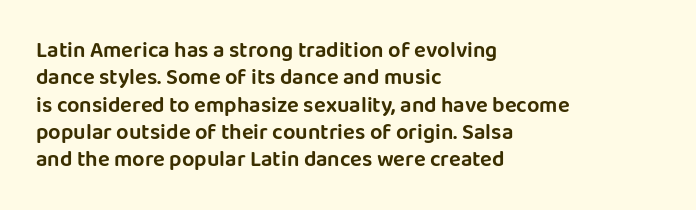
The image shows 22 px text type, upright; set left-aligned, line spacing 1.24x, normal letter spacing, not underlined.
